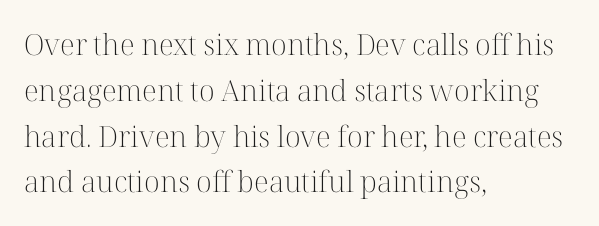
Italic: no, the glyphs are upright roman. The typeface chosen for these lines features serifs. The setting favours the left margin, as ordinary paragraphs usually do. The font sits on the lighter half of the weight spectrum, regular included. Do the characters align in a grid? No, the font is proportional. Lines of text with bare space underneath.
